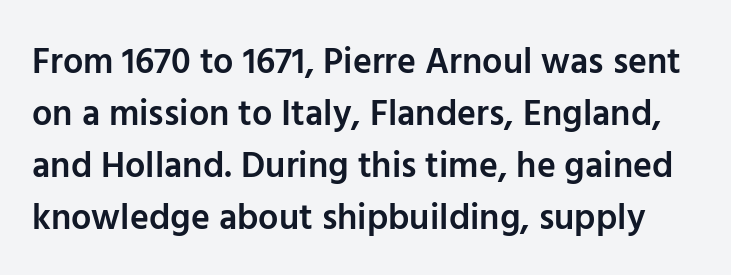
{"serif": "no", "italic": "no", "bold": "semi", "weight": "semibold", "width": "normal", "stroke_contrast": "low", "x_height": "medium", "monospaced": "no", "underline": "no", "line_spacing": "normal", "line_spacing_ratio": 1.44, "letter_spacing": "normal", "letter_spacing_em": 0.0, "glyph_px": 36}
